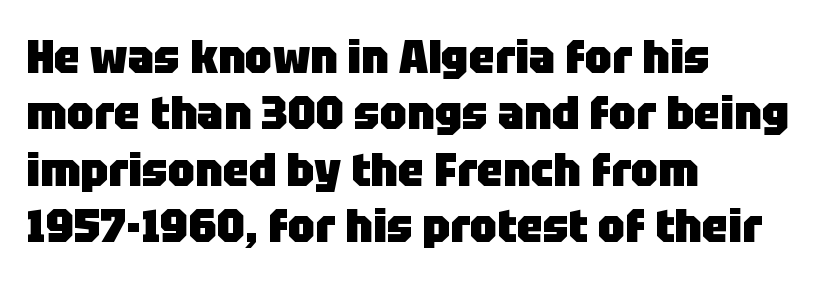
The image shows 47 px heavy sans-serif type, upright; set left-aligned, line spacing 1.2x, normal letter spacing, not underlined; low stroke contrast and a large x-height.
